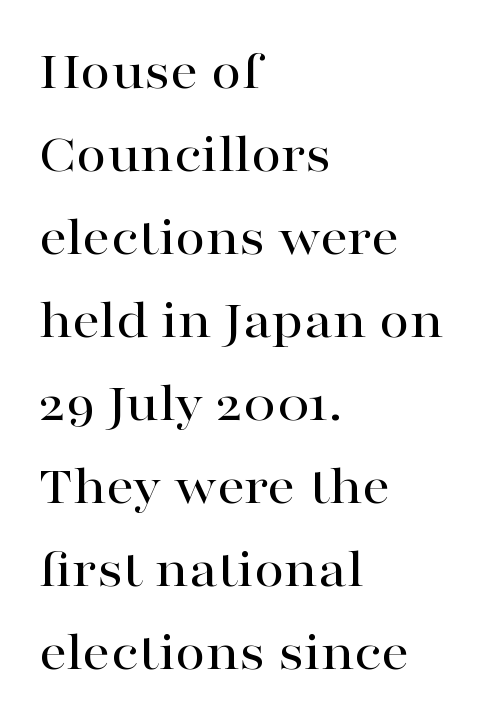
Q: Is the text italic (slanted)? A: No, it is upright.
Q: Is the typeface a serif or a sans-serif typeface? A: Serif.
Q: Is the text underlined? A: No.
Q: How is the paragraph aligned? A: Left-aligned.
Q: Is the spacing between letters normal or unusually wide? A: Normal.
Q: Is the spacing between lines tight, normal or loose? A: Normal.
Q: Width (condensed, normal, or wide)? A: Wide.
Q: Stroke contrast? A: High.
Q: x-height? A: Medium.
Q: Monospaced? A: No.
